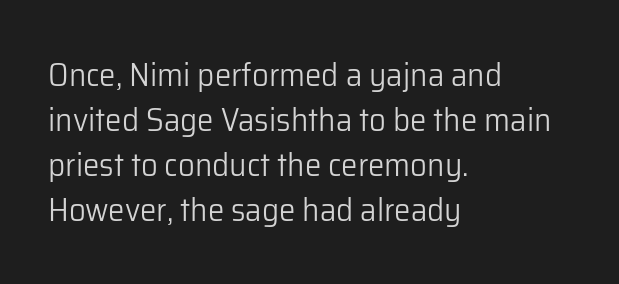
Q: Is the text bold? A: No.
Q: Is the text italic (slanted)? A: No, it is upright.
Q: Is the typeface a serif or a sans-serif typeface? A: Sans-serif.
Q: Is the text underlined? A: No.
Q: How is the paragraph aligned? A: Left-aligned.
Q: Is the spacing between letters normal or unusually wide? A: Normal.
Q: Is the spacing between lines tight, normal or loose? A: Normal.
Q: Width (condensed, normal, or wide)? A: Normal.
Q: Stroke contrast? A: Low.
Q: x-height? A: Medium.
Q: Monospaced? A: No.
